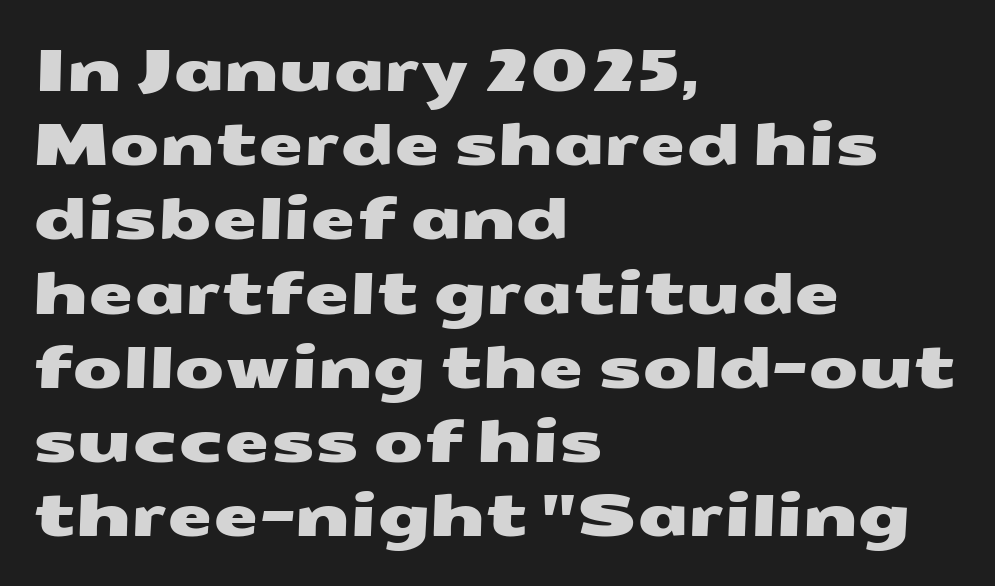
The ragged edge is on the right, which tells us the setting is flush left. Is the letter spacing exaggerated? No — it looks like the ordinary default. The type family on display is of the sans-serif kind. Notice how descenders clear the ascenders below comfortably — that's standard leading. Proportional: the letters do not fall into vertical columns.
